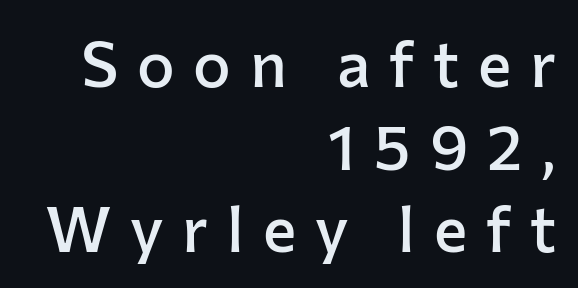
Is there much room between lines? A standard amount, neither cramped nor airy. If you drew a line through each stem, it would be perfectly vertical. Words appear elongated and porous because spacing is wide. This rendering features lettering with no underline. Slightly chunky letters — semibold, I'd say, not full bold.
